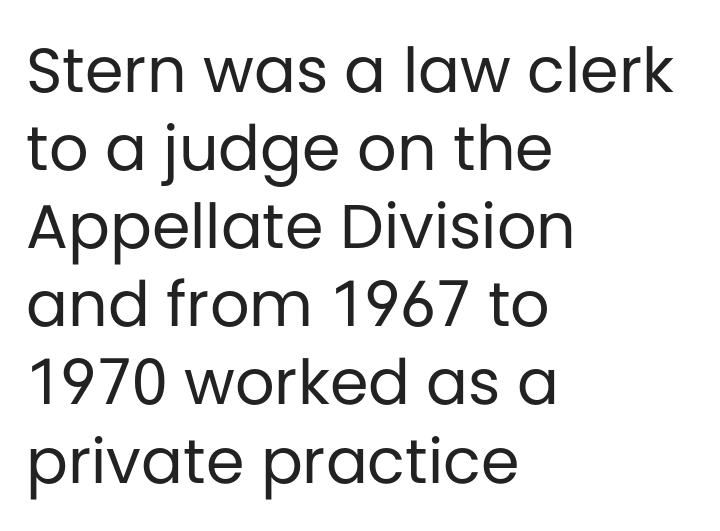
This sample has the flowing, uneven cadence of proportional lettering. Regarding leading, the lines here are spaced in the standard way. The type family on display is of the sans-serif kind. Students, note that the glyphs here touch the page at normal intervals.
